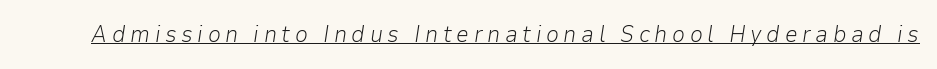
On a weight scale, this lands at 450 or below. Has an underline been added? It has. You can tell it's italic because the verticals aren't actually vertical. The rendering inserts visible extra space after every character.
